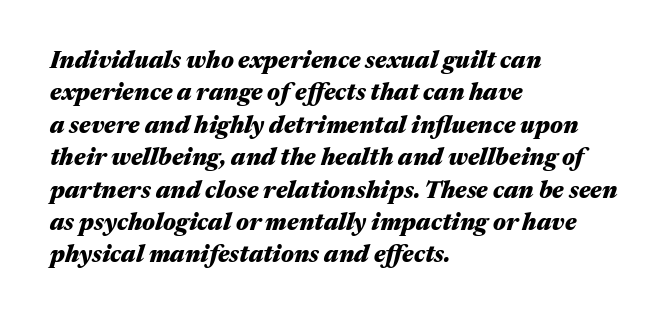
{"italic": "yes", "lean": "right", "slant_degrees": 17, "bold": "yes", "underline": "no", "align": "left", "line_spacing": "normal", "line_spacing_ratio": 1.35, "letter_spacing": "normal", "letter_spacing_em": 0.0, "glyph_px": 24}
